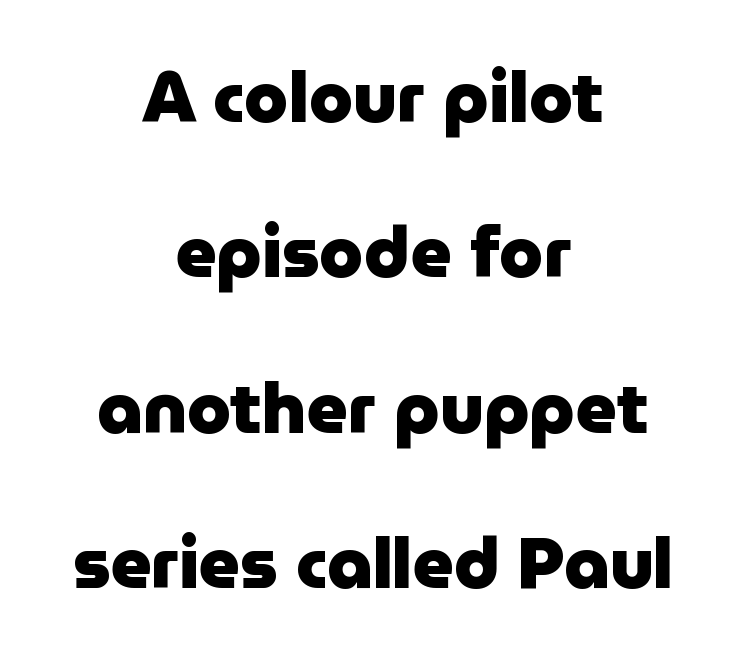
Q: Is the text bold? A: Yes.
Q: Is the text italic (slanted)? A: No, it is upright.
Q: Is the typeface a serif or a sans-serif typeface? A: Sans-serif.
Q: Is the text underlined? A: No.
Q: How is the paragraph aligned? A: Centered.
Q: Is the spacing between letters normal or unusually wide? A: Normal.
Q: Is the spacing between lines tight, normal or loose? A: Loose.
Q: Width (condensed, normal, or wide)? A: Normal.
Q: Stroke contrast? A: Low.
Q: x-height? A: Medium.
Q: Monospaced? A: No.
